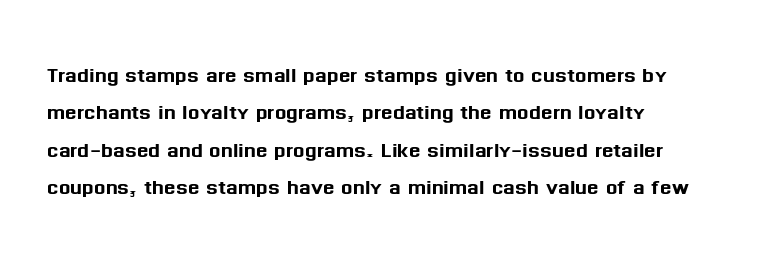
Normally led — the rows are evenly, conventionally spaced. Letter spacing: default. This is the regular roman posture of the typeface. Clear beneath every line of the passage. This rendering uses left alignment, leaving the right contour irregular.
